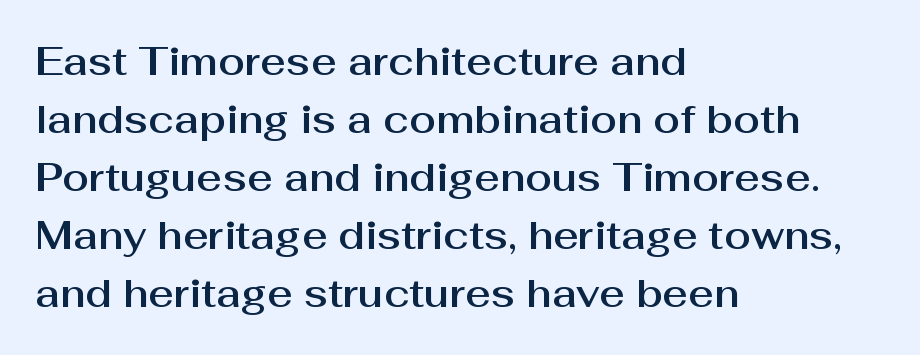
Q: Is the text italic (slanted)? A: No, it is upright.
Q: Is the typeface a serif or a sans-serif typeface? A: Sans-serif.
Q: Is the text underlined? A: No.
Q: How is the paragraph aligned? A: Left-aligned.
Q: Is the spacing between letters normal or unusually wide? A: Normal.
Q: Is the spacing between lines tight, normal or loose? A: Normal.
Q: Width (condensed, normal, or wide)? A: Normal.
Q: Stroke contrast? A: Medium.
Q: x-height? A: Medium.
Q: Monospaced? A: No.
